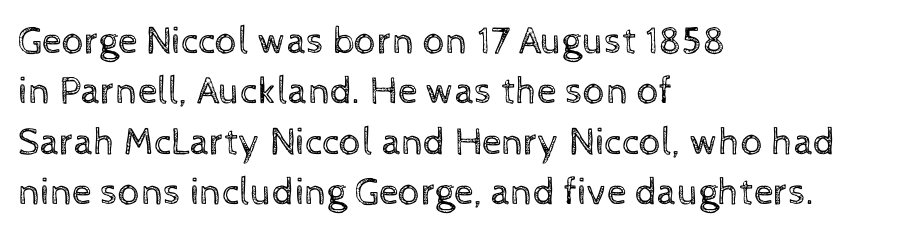
{"italic": "no", "bold": "no", "weight": "regular", "width": "normal", "x_height": "medium", "monospaced": "no", "underline": "no", "align": "left", "line_spacing": "normal", "line_spacing_ratio": 1.29, "letter_spacing": "normal", "letter_spacing_em": 0.0, "glyph_px": 39}
